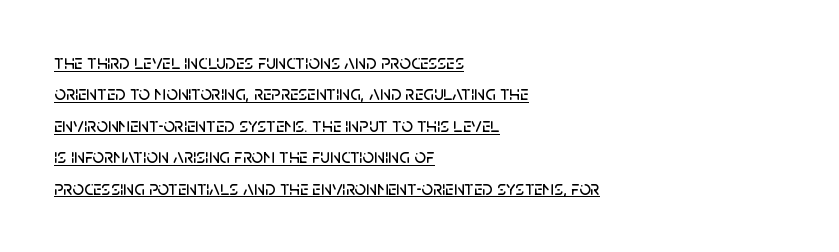
{"italic": "no", "underline": "yes", "align": "left", "line_spacing": "normal", "line_spacing_ratio": 1.57, "letter_spacing": "normal", "letter_spacing_em": 0.0, "glyph_px": 20}
